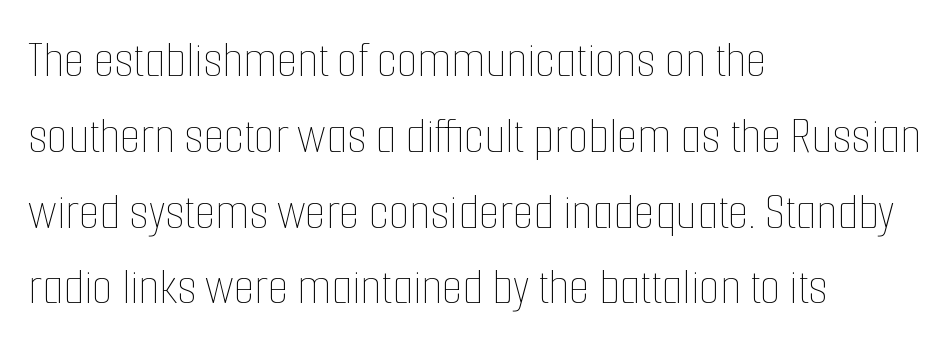
Whoever set this chose a conventional vertical rhythm. No extra ink here — the face is not bold. Note the varied advance widths — an 'i' is clearly narrower than an 'm'. This is the regular roman posture of the typeface. Descenders are the only things crossing below the line.
